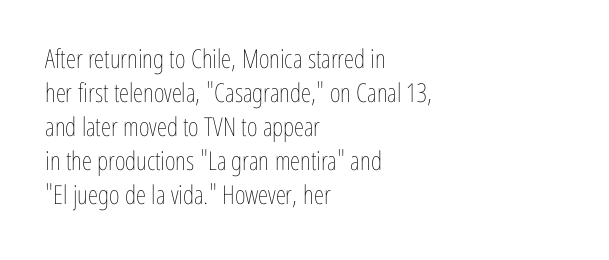
{"italic": "no", "bold": "no", "underline": "no", "align": "left", "line_spacing": "normal", "line_spacing_ratio": 1.31, "letter_spacing": "normal", "letter_spacing_em": 0.0, "glyph_px": 26}
